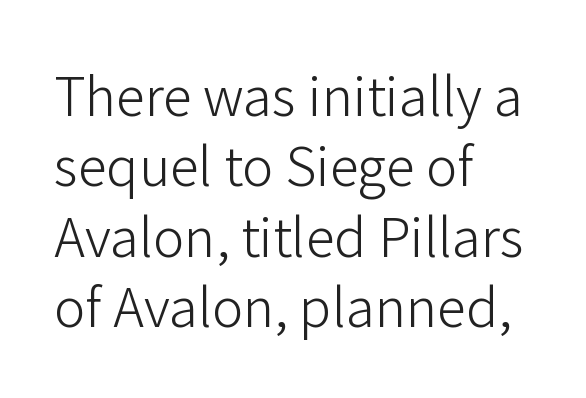
{"serif": "no", "italic": "no", "bold": "no", "weight": "light", "width": "normal", "stroke_contrast": "low", "x_height": "medium", "monospaced": "no", "underline": "no", "align": "left", "line_spacing": "normal", "line_spacing_ratio": 1.33, "letter_spacing": "normal", "letter_spacing_em": 0.0, "glyph_px": 53}
